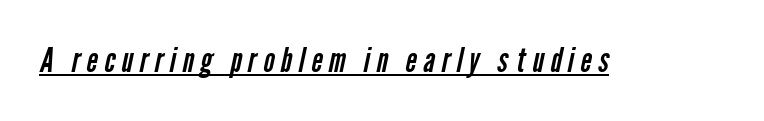
{"serif": "no", "bold": "no", "weight": "regular", "width": "condensed", "stroke_contrast": "low", "x_height": "medium", "monospaced": "no", "underline": "yes", "glyph_px": 34}
